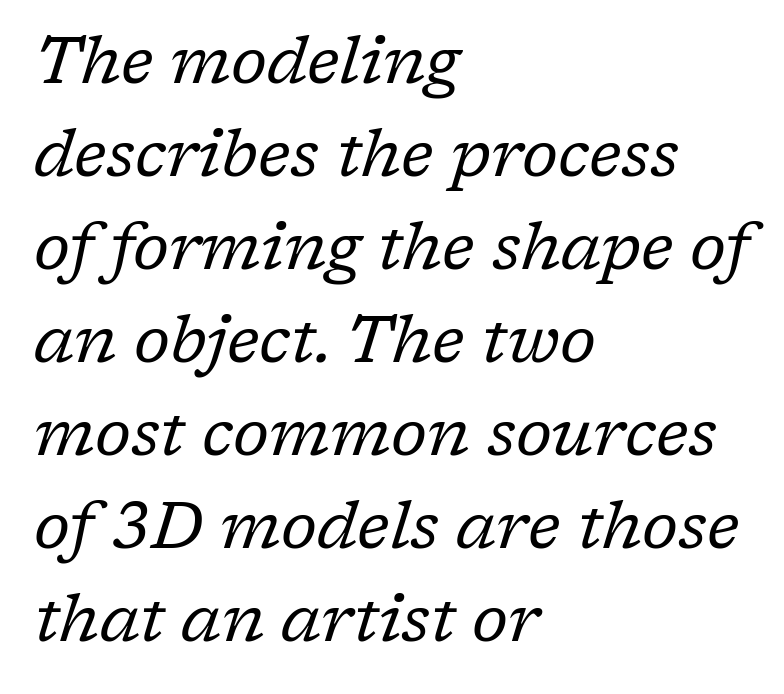
Posture: slanted. The horizontal fit of the characters is conventional and even. The letters carry serifs — small finishing strokes at the ends of their stems. The line-height multiplier appears to be the usual default. The setting favours the left margin, as ordinary paragraphs usually do. These glyphs show unthickened strokes, regular width or finer.
